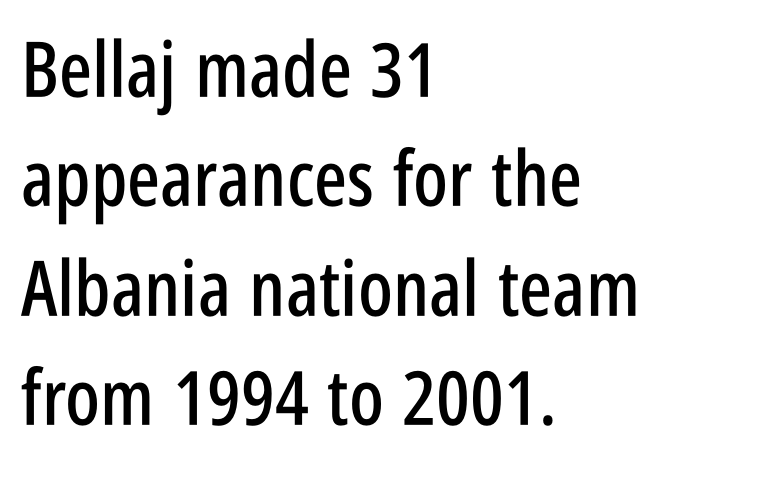
{"serif": "no", "italic": "no", "width": "condensed", "stroke_contrast": "low", "x_height": "large", "monospaced": "no", "underline": "no", "align": "left", "line_spacing": "normal", "line_spacing_ratio": 1.42, "letter_spacing": "normal", "letter_spacing_em": 0.0, "glyph_px": 77}
